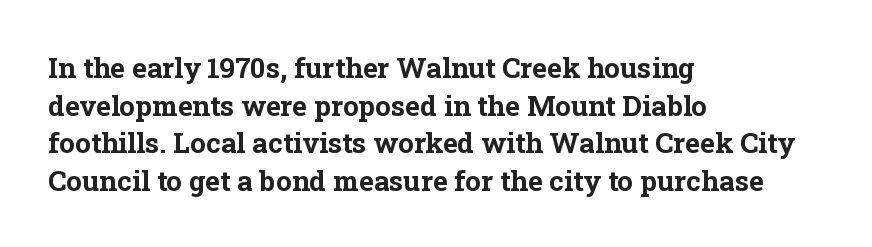
The image shows 28 px bold serif type, upright; set left-aligned, normal line spacing (1.34x), normal letter spacing, not underlined; low stroke contrast and a medium x-height.
